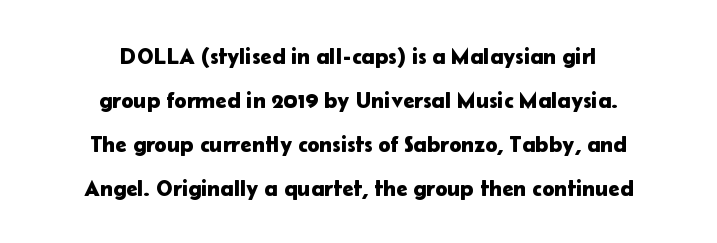
{"italic": "no", "underline": "no", "align": "center", "line_spacing": "loose", "line_spacing_ratio": 1.91, "letter_spacing": "normal", "letter_spacing_em": 0.0, "glyph_px": 23}
